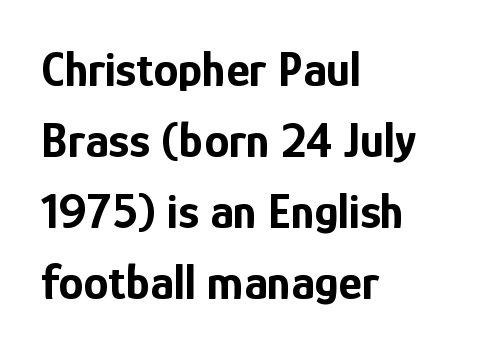
The image shows 50 px bold, condensed sans-serif type, upright; set left-aligned, normal line spacing (1.42x), normal letter spacing, not underlined; low stroke contrast and a medium x-height.
